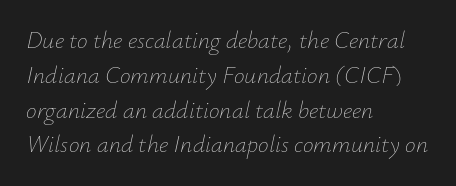
The image shows 24 px text type, italic (leaning right); set left-aligned, normal line spacing (1.45x), normal letter spacing, not underlined.
